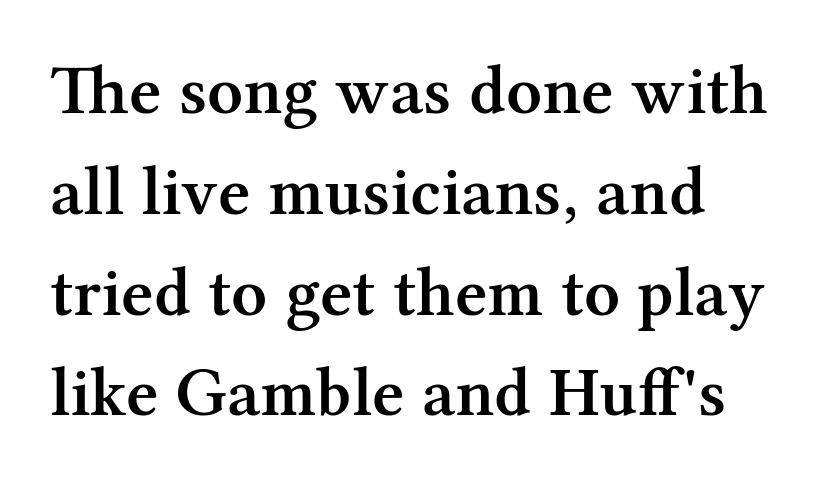
Q: Is the text bold? A: Semi-bold.
Q: Is the text italic (slanted)? A: No, it is upright.
Q: Is the typeface a serif or a sans-serif typeface? A: Serif.
Q: Is the text underlined? A: No.
Q: How is the paragraph aligned? A: Left-aligned.
Q: Is the spacing between letters normal or unusually wide? A: Normal.
Q: Is the spacing between lines tight, normal or loose? A: Normal.
Q: Width (condensed, normal, or wide)? A: Normal.
Q: Stroke contrast? A: Medium.
Q: x-height? A: Medium.
Q: Monospaced? A: No.
